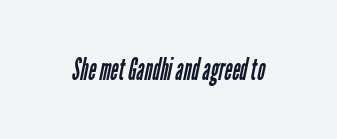
{"serif": "no", "bold": "no", "weight": "regular", "width": "condensed", "stroke_contrast": "low", "x_height": "medium", "monospaced": "no", "underline": "no", "letter_spacing": "normal", "letter_spacing_em": 0.0, "glyph_px": 30}
